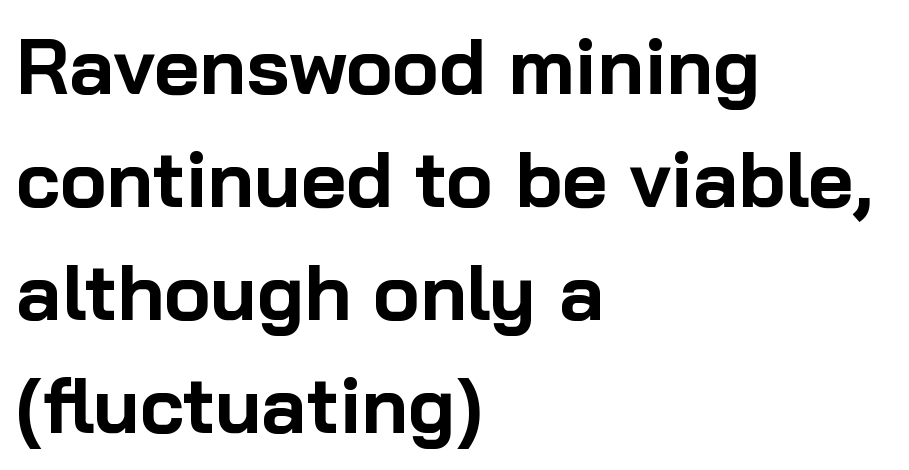
The image shows 78 px bold sans-serif type, upright; set left-aligned, normal line spacing (1.45x), normal letter spacing, not underlined; low stroke contrast and a medium x-height.
